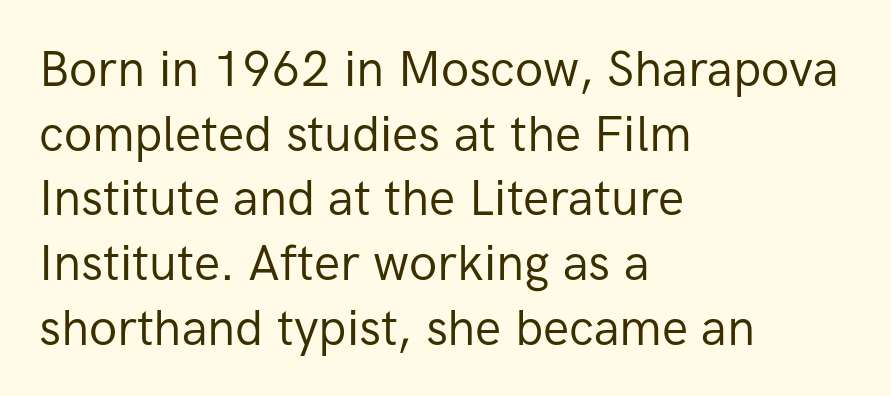
{"serif": "no", "italic": "no", "bold": "no", "weight": "regular", "width": "normal", "stroke_contrast": "low", "x_height": "medium", "monospaced": "no", "underline": "no", "align": "left", "line_spacing": "normal", "line_spacing_ratio": 1.32, "letter_spacing": "normal", "letter_spacing_em": 0.0, "glyph_px": 49}
